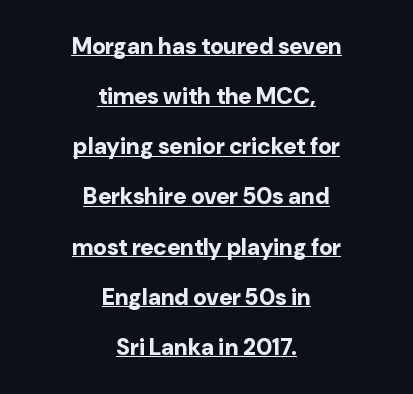
The image shows 23 px bold type, upright; set centered, loose line spacing (2.18x), normal letter spacing, underlined.
